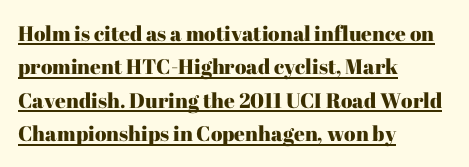
The image shows 21 px text type, upright; set left-aligned, normal line spacing (1.59x), normal letter spacing, underlined.
